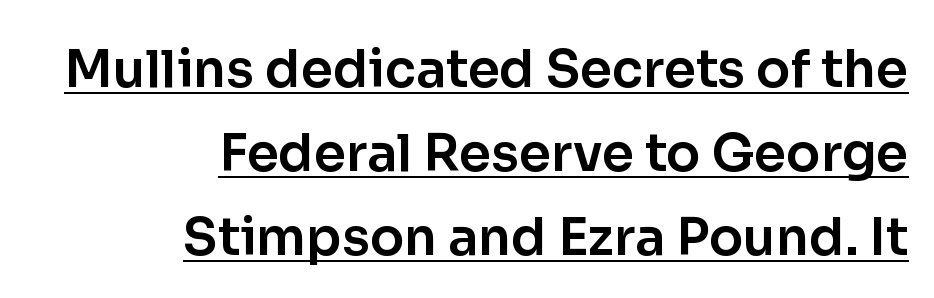
Q: Is the text italic (slanted)? A: No, it is upright.
Q: Is the typeface a serif or a sans-serif typeface? A: Sans-serif.
Q: Is the text underlined? A: Yes.
Q: How is the paragraph aligned? A: Right-aligned.
Q: Is the spacing between letters normal or unusually wide? A: Normal.
Q: Is the spacing between lines tight, normal or loose? A: Normal.
Q: Width (condensed, normal, or wide)? A: Normal.
Q: Stroke contrast? A: Low.
Q: x-height? A: Medium.
Q: Monospaced? A: No.
